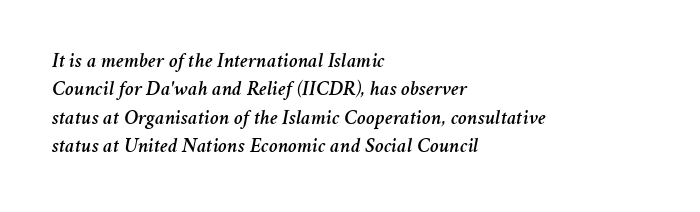
Q: Is the text italic (slanted)? A: Yes, it leans right by about 11 degrees.
Q: Is the text underlined? A: No.
Q: How is the paragraph aligned? A: Left-aligned.
Q: Is the spacing between letters normal or unusually wide? A: Normal.
Q: Is the spacing between lines tight, normal or loose? A: Normal.
